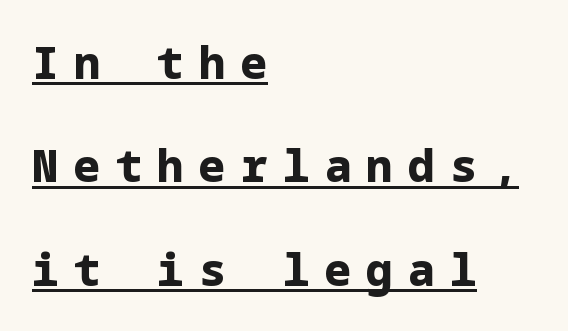
{"serif": "no", "italic": "no", "bold": "yes", "weight": "bold", "width": "normal", "stroke_contrast": "low", "x_height": "medium", "underline": "yes", "align": "left", "line_spacing": "loose", "line_spacing_ratio": 2.35, "letter_spacing": "wide", "letter_spacing_em": 0.35, "glyph_px": 44}
